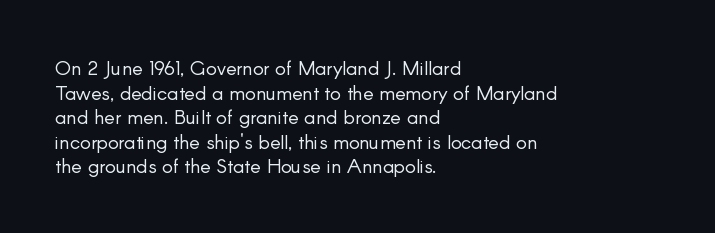
Q: Is the text bold? A: No.
Q: Is the text italic (slanted)? A: No, it is upright.
Q: Is the text underlined? A: No.
Q: How is the paragraph aligned? A: Left-aligned.
Q: Is the spacing between letters normal or unusually wide? A: Normal.
